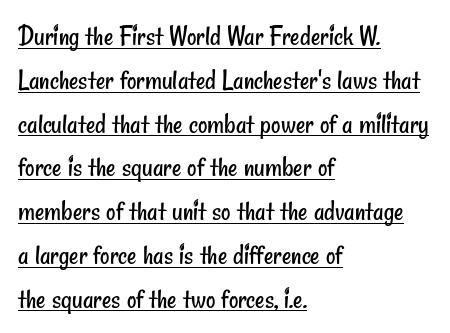
{"serif": "no", "bold": "no", "weight": "regular", "width": "condensed", "stroke_contrast": "low", "x_height": "small", "monospaced": "no", "underline": "yes", "align": "left", "line_spacing": "normal", "line_spacing_ratio": 1.51, "letter_spacing": "normal", "letter_spacing_em": 0.0, "glyph_px": 29}
